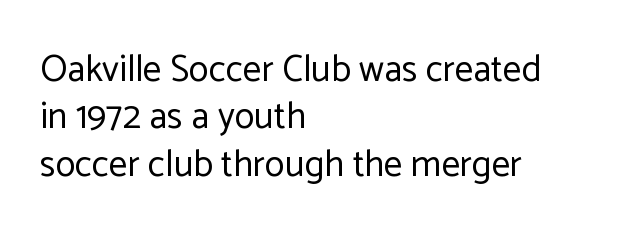
The image shows 37 px regular-weight sans-serif type, upright; set left-aligned, normal line spacing (1.28x), normal letter spacing, not underlined; low stroke contrast and a medium x-height.
